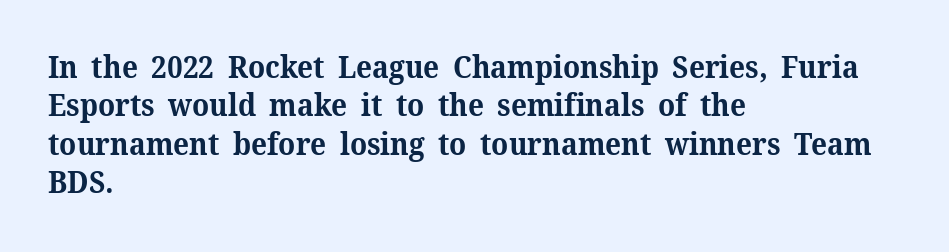
Q: Is the text bold? A: Yes.
Q: Is the text italic (slanted)? A: No, it is upright.
Q: Is the typeface a serif or a sans-serif typeface? A: Serif.
Q: Is the text underlined? A: No.
Q: How is the paragraph aligned? A: Left-aligned.
Q: Is the spacing between letters normal or unusually wide? A: Normal.
Q: Is the spacing between lines tight, normal or loose? A: Normal.
Q: Width (condensed, normal, or wide)? A: Normal.
Q: Stroke contrast? A: Medium.
Q: x-height? A: Medium.
Q: Monospaced? A: No.
